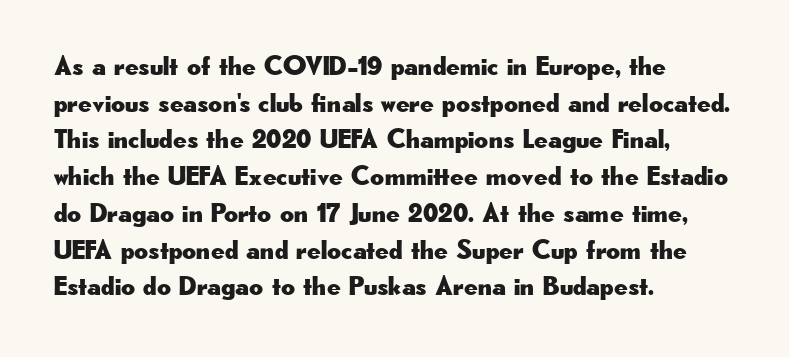
Alignment: flush left. The lettering stays uniformly vertical, giving the passage a roman look. The block of text has a typical density, with ordinary space between rows. Beneath every word, the page is bare. Compared with typical body copy, the letter spacing here is the same.
